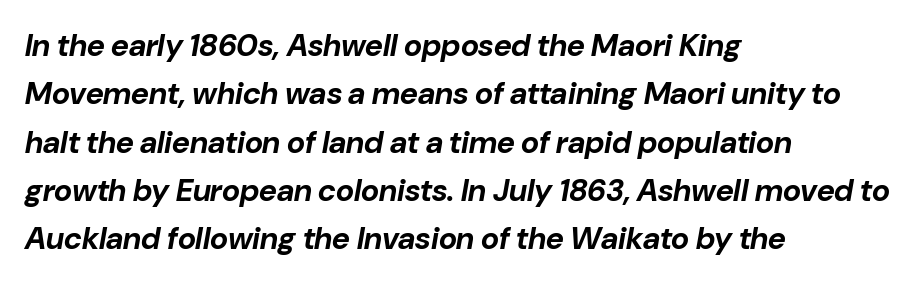
Q: Is the text bold? A: Yes.
Q: Is the text italic (slanted)? A: Yes, it leans right by about 10 degrees.
Q: Is the text underlined? A: No.
Q: How is the paragraph aligned? A: Left-aligned.
Q: Is the spacing between letters normal or unusually wide? A: Normal.
Q: Is the spacing between lines tight, normal or loose? A: Normal.
Q: Width (condensed, normal, or wide)? A: Normal.
Q: Stroke contrast? A: Low.
Q: x-height? A: Medium.
Q: Monospaced? A: No.
